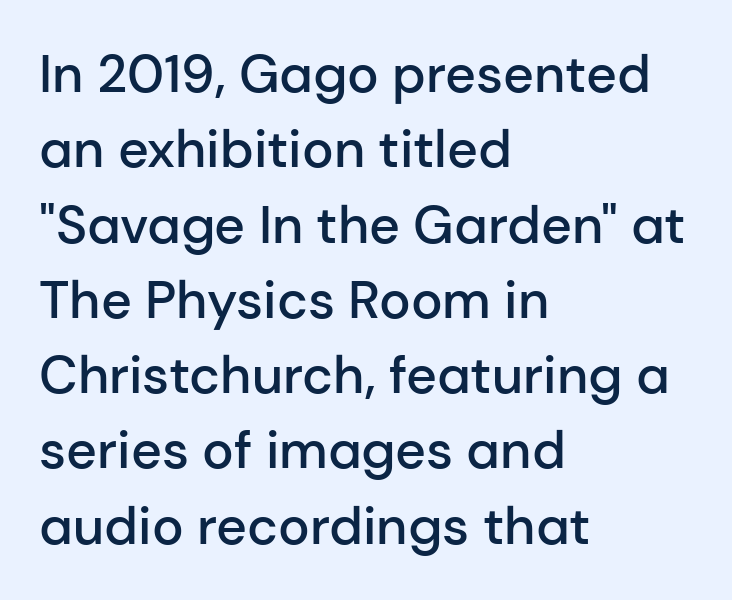
{"serif": "no", "italic": "no", "bold": "semi", "weight": "semibold", "width": "normal", "stroke_contrast": "low", "x_height": "medium", "monospaced": "no", "underline": "no", "align": "left", "line_spacing": "normal", "line_spacing_ratio": 1.42, "letter_spacing": "normal", "letter_spacing_em": 0.0, "glyph_px": 53}
